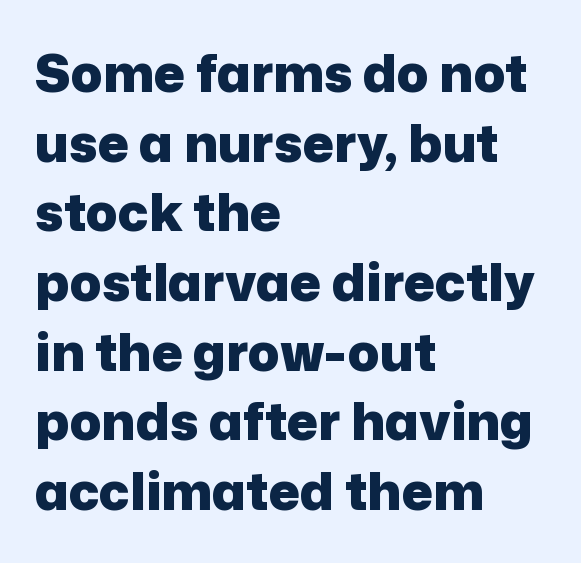
Reading down the block, your eye returns to a fixed left position each line. Is the type bold? Yes — the strokes are clearly thick and heavy. The leading is moderate, giving the passage an even texture. This sample has the flowing, uneven cadence of proportional lettering. A typesetter would mark this as roman, not italic.
